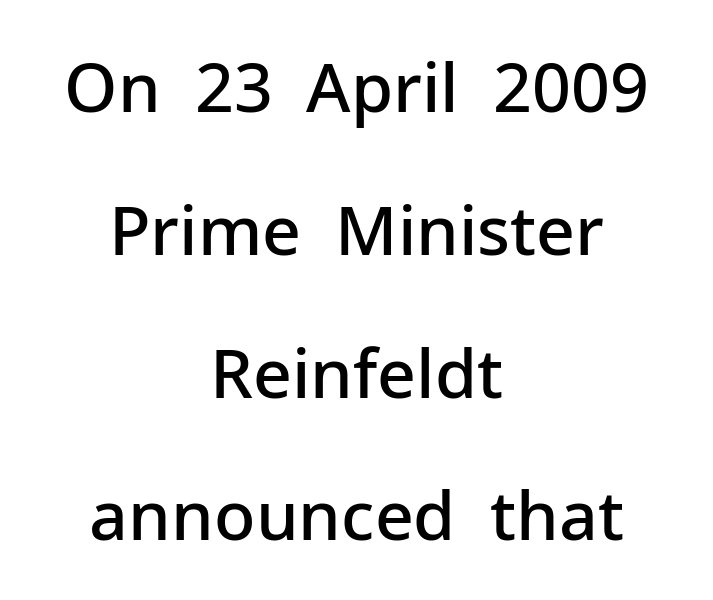
The image shows 68 px semibold sans-serif type, upright; set centered, loose line spacing (2.1x), normal letter spacing, not underlined; low stroke contrast and a medium x-height.
